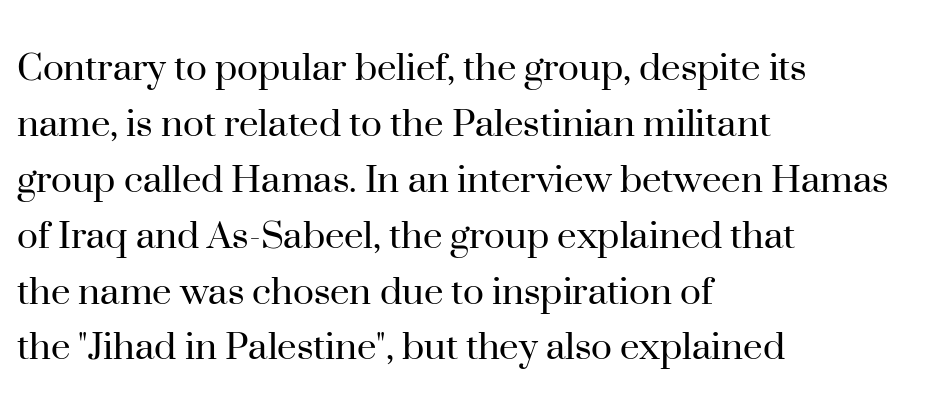
Q: Is the text bold? A: No.
Q: Is the text italic (slanted)? A: No, it is upright.
Q: Is the typeface a serif or a sans-serif typeface? A: Serif.
Q: Is the text underlined? A: No.
Q: How is the paragraph aligned? A: Left-aligned.
Q: Is the spacing between letters normal or unusually wide? A: Normal.
Q: Is the spacing between lines tight, normal or loose? A: Normal.
Q: Width (condensed, normal, or wide)? A: Normal.
Q: Stroke contrast? A: High.
Q: x-height? A: Small.
Q: Monospaced? A: No.
